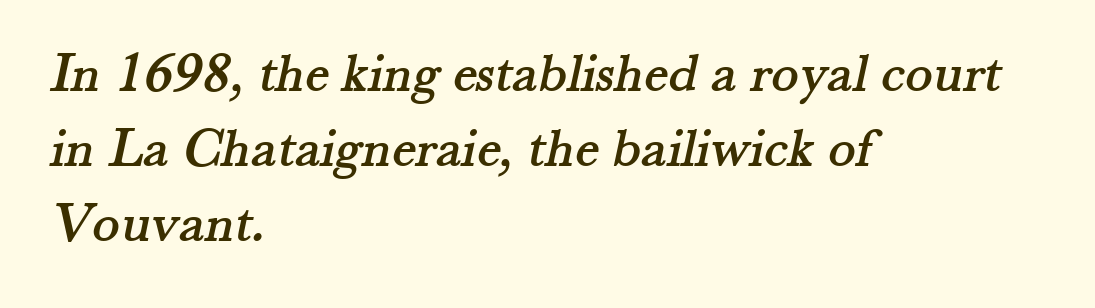
The image shows 57 px serif type; set left-aligned, normal line spacing (1.32x), normal letter spacing, not underlined; medium stroke contrast and a small x-height.
